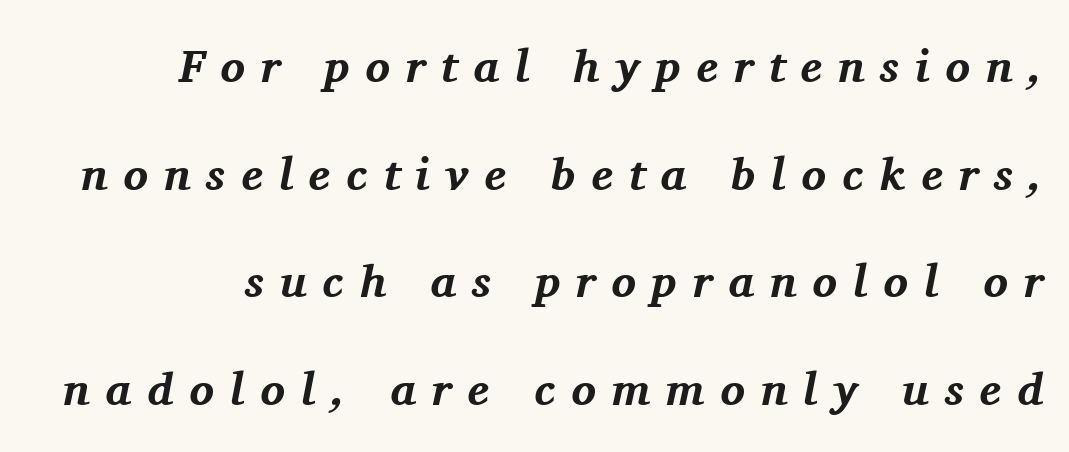
{"serif": "yes", "italic": "yes", "lean": "right", "slant_degrees": 11, "bold": "yes", "weight": "bold", "width": "normal", "stroke_contrast": "medium", "x_height": "medium", "monospaced": "no", "underline": "no", "line_spacing": "loose", "line_spacing_ratio": 2.34, "letter_spacing": "wide", "letter_spacing_em": 0.34, "glyph_px": 46}
